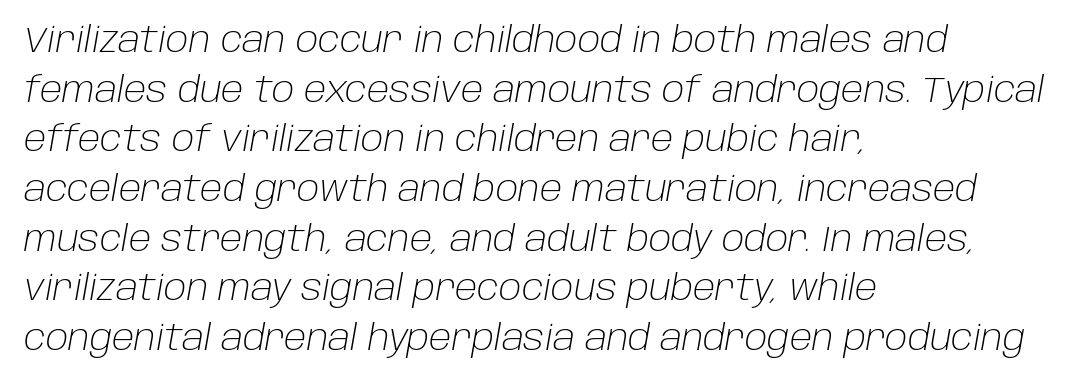
Q: Is the text bold? A: No.
Q: Is the text italic (slanted)? A: Yes, it leans right by about 10 degrees.
Q: Is the text underlined? A: No.
Q: How is the paragraph aligned? A: Left-aligned.
Q: Is the spacing between letters normal or unusually wide? A: Normal.
Q: Is the spacing between lines tight, normal or loose? A: Normal.
Q: Width (condensed, normal, or wide)? A: Normal.
Q: Stroke contrast? A: Low.
Q: x-height? A: Large.
Q: Monospaced? A: No.
